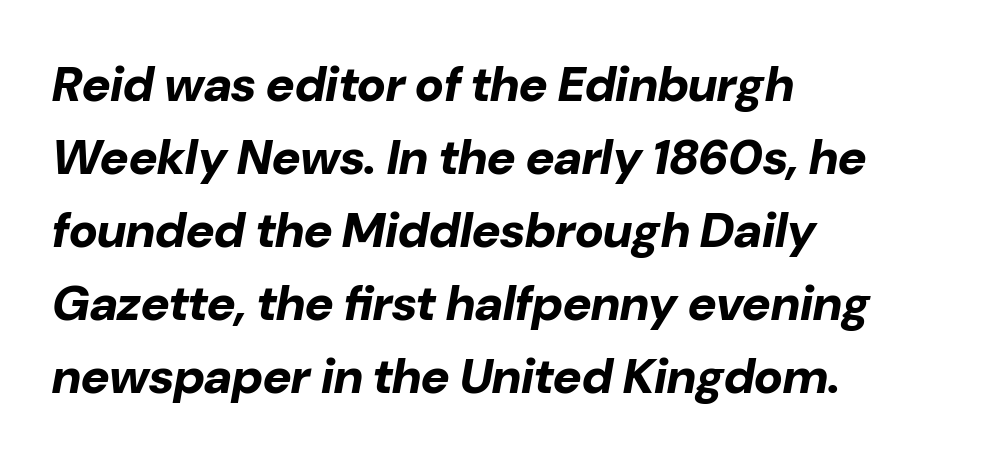
The image shows 49 px bold type, italic (leaning right); set left-aligned, normal line spacing (1.49x), normal letter spacing, not underlined; low stroke contrast and a medium x-height.
